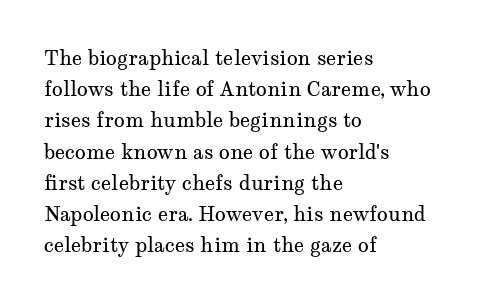
Between one letter and the next there's only the usual sliver of space. Letters rest on an invisible, unmarked baseline. Does the copy run flush right? No — it runs flush left. Nothing heavy about these letters — not bold at all.
